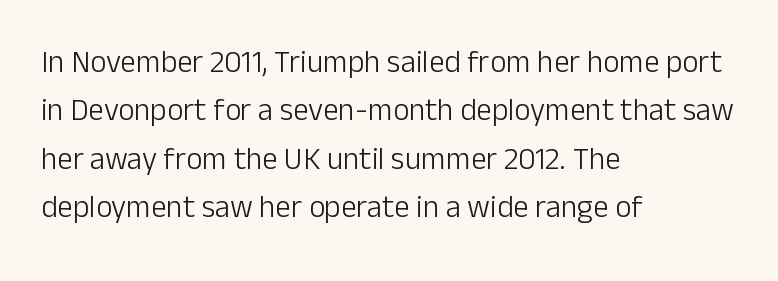
{"serif": "no", "italic": "no", "bold": "no", "weight": "light", "width": "normal", "stroke_contrast": "low", "x_height": "medium", "monospaced": "no", "underline": "no", "align": "left", "line_spacing": "normal", "line_spacing_ratio": 1.56, "letter_spacing": "normal", "letter_spacing_em": 0.0, "glyph_px": 31}
